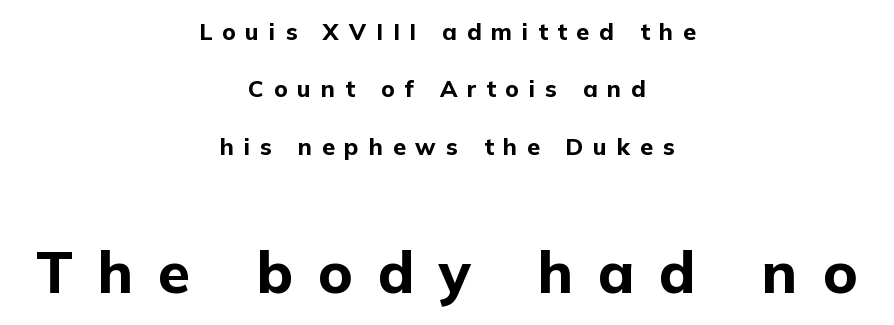
Q: Is the text bold? A: Yes.
Q: Is the text italic (slanted)? A: No, it is upright.
Q: Is the typeface a serif or a sans-serif typeface? A: Sans-serif.
Q: Is the text underlined? A: No.
Q: How is the paragraph aligned? A: Centered.
Q: Is the spacing between letters normal or unusually wide? A: Unusually wide.
Q: Is the spacing between lines tight, normal or loose? A: Loose.
Q: Which block of text is set in a larger size, the first (top) or the second (bottom)? A: The second (bottom) one.
Q: Width (condensed, normal, or wide)? A: Normal.
Q: Stroke contrast? A: Low.
Q: x-height? A: Medium.
Q: Monospaced? A: No.
